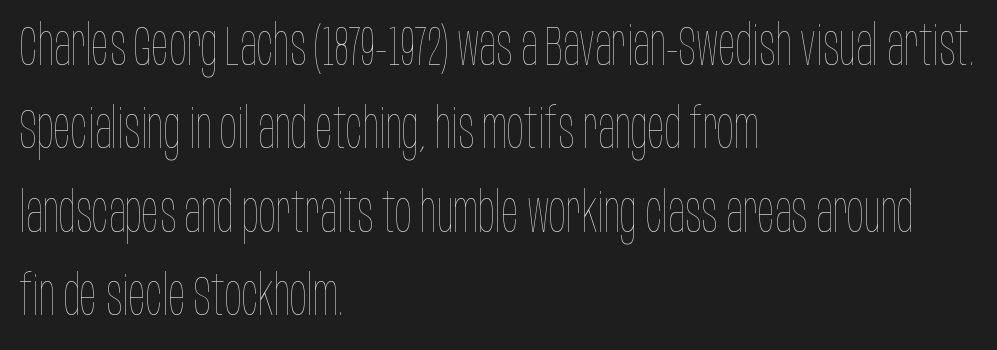
The image shows 56 px thin, condensed type, upright; set left-aligned, normal line spacing (1.49x), normal letter spacing, not underlined; low stroke contrast and a large x-height.
